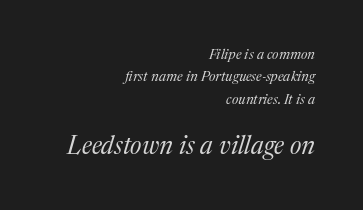
The image shows 25 px text type, italic (leaning right); set right-aligned, normal line spacing (1.6x), normal letter spacing, not underlined; the second (bottom) block is 1.79x larger.
